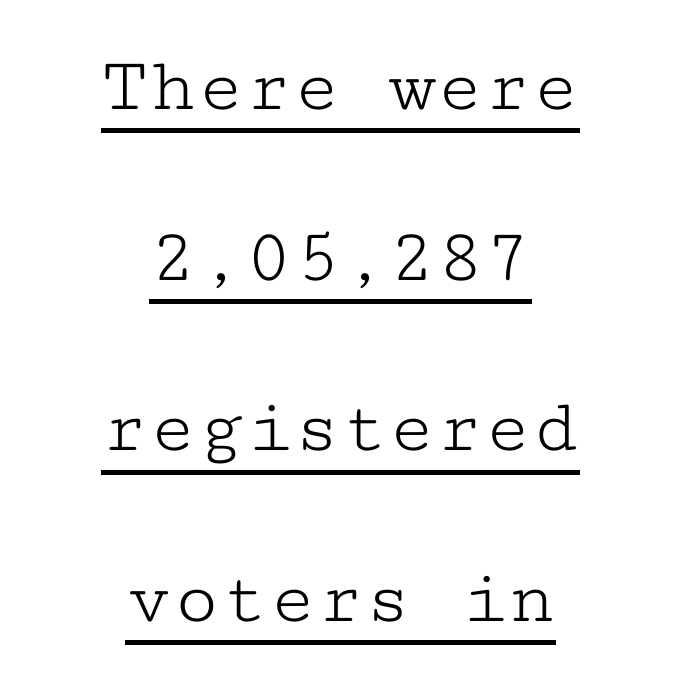
{"serif": "yes", "italic": "no", "bold": "no", "weight": "light", "width": "wide", "stroke_contrast": "low", "x_height": "medium", "monospaced": "yes", "underline": "yes", "align": "center", "line_spacing": "loose", "line_spacing_ratio": 2.16, "letter_spacing": "normal", "letter_spacing_em": 0.0, "glyph_px": 79}
